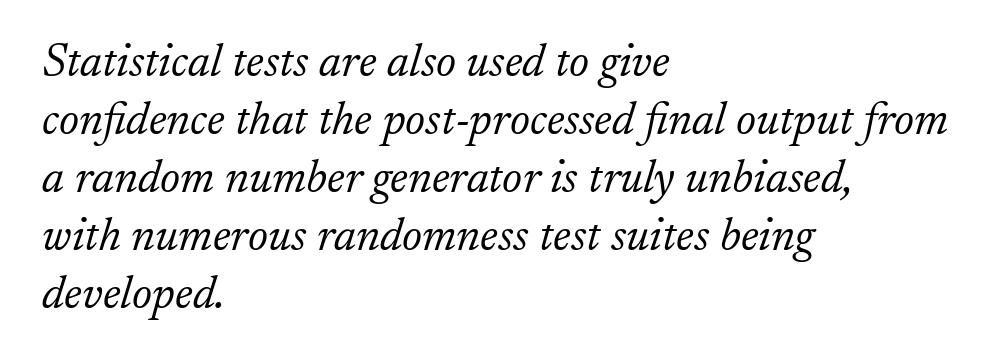
{"serif": "yes", "italic": "yes", "lean": "right", "slant_degrees": 17, "bold": "no", "weight": "light", "width": "normal", "stroke_contrast": "low", "x_height": "small", "monospaced": "no", "underline": "no", "align": "left", "line_spacing": "normal", "line_spacing_ratio": 1.26, "letter_spacing": "normal", "letter_spacing_em": 0.0, "glyph_px": 46}
